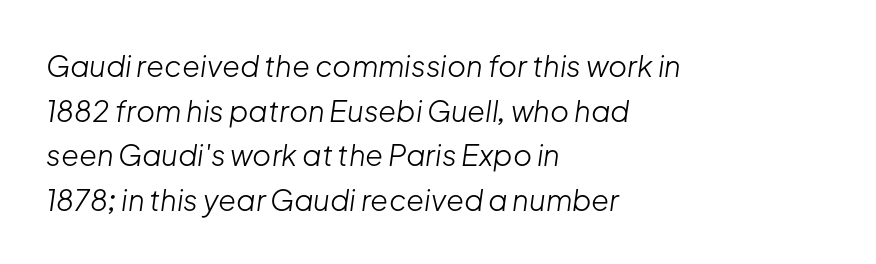
All the whitespace from short lines collects on the right. The face looks like a standard text weight, possibly lighter. Normally led — the rows are evenly, conventionally spaced. A typesetter would call this proportional, since set widths differ per character.
